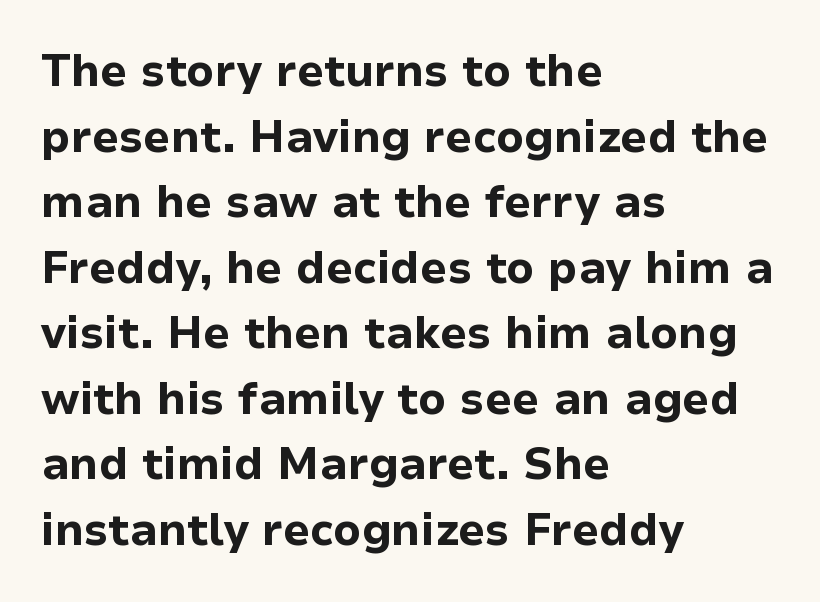
The image shows 44 px bold sans-serif type, upright; set left-aligned, normal line spacing (1.49x), normal letter spacing, not underlined; low stroke contrast and a medium x-height.
